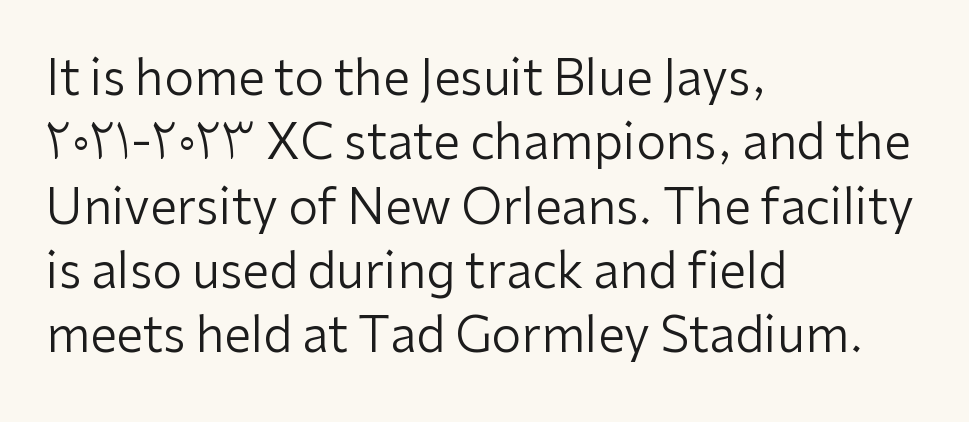
Q: Is the text bold? A: No.
Q: Is the text italic (slanted)? A: No, it is upright.
Q: Is the typeface a serif or a sans-serif typeface? A: Sans-serif.
Q: Is the text underlined? A: No.
Q: How is the paragraph aligned? A: Left-aligned.
Q: Is the spacing between letters normal or unusually wide? A: Normal.
Q: Is the spacing between lines tight, normal or loose? A: Normal.
Q: Width (condensed, normal, or wide)? A: Normal.
Q: Stroke contrast? A: Low.
Q: x-height? A: Medium.
Q: Monospaced? A: No.
